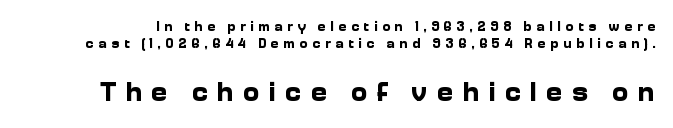
Typesetter's note: full bold, strokes at maximum text heaviness. Observe the wide spacing: letters keep a clear distance from each other. Typesetter's note — lower block bumped up in size, upper block left smaller. You could not count columns in this text — the font is proportionally spaced.
